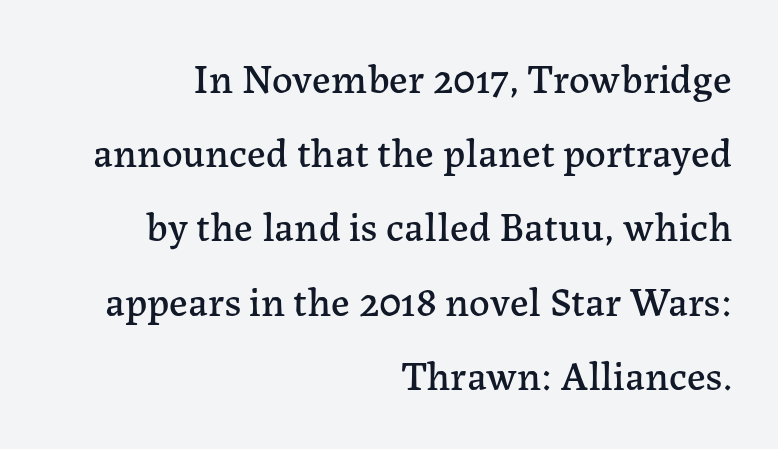
Q: Is the text italic (slanted)? A: No, it is upright.
Q: Is the typeface a serif or a sans-serif typeface? A: Serif.
Q: Is the text underlined? A: No.
Q: How is the paragraph aligned? A: Right-aligned.
Q: Is the spacing between letters normal or unusually wide? A: Normal.
Q: Width (condensed, normal, or wide)? A: Normal.
Q: Stroke contrast? A: Low.
Q: x-height? A: Medium.
Q: Monospaced? A: No.
